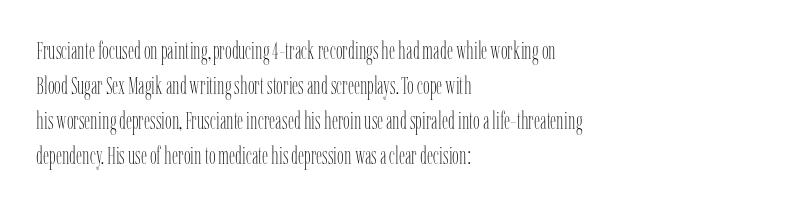
{"italic": "no", "bold": "no", "underline": "no", "align": "left", "line_spacing": "normal", "line_spacing_ratio": 1.46, "letter_spacing": "normal", "letter_spacing_em": 0.0, "glyph_px": 24}
